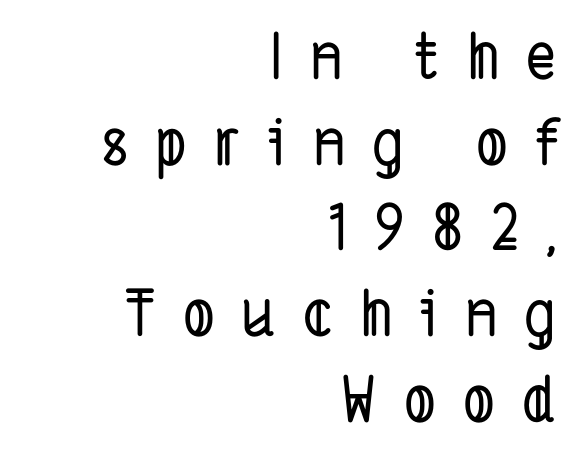
The image shows 63 px condensed sans-serif type; set right-aligned, normal line spacing (1.36x), unusually wide letter spacing (+0.43 em), not underlined; low stroke contrast and a medium x-height.
